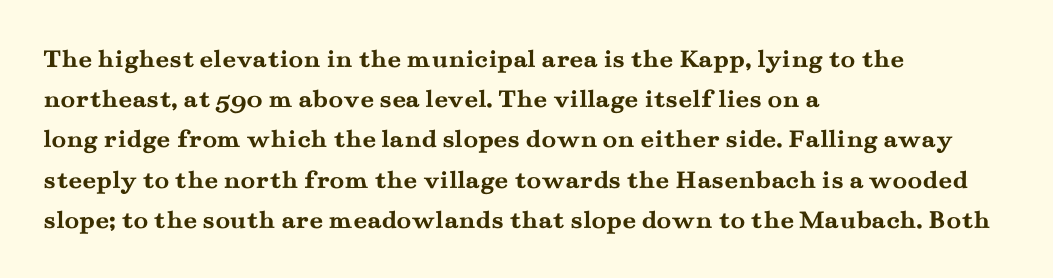
{"italic": "no", "bold": "yes", "underline": "no", "align": "left", "line_spacing": "normal", "line_spacing_ratio": 1.49, "letter_spacing": "normal", "letter_spacing_em": 0.0, "glyph_px": 27}
